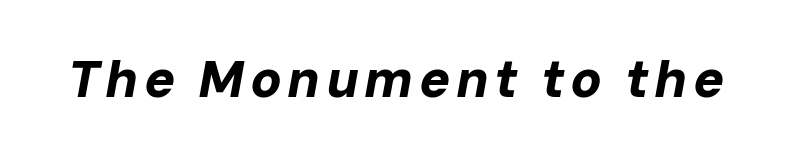
Q: Is the text bold? A: Yes.
Q: Is the text italic (slanted)? A: Yes, it leans right by about 10 degrees.
Q: Is the text underlined? A: No.
Q: Width (condensed, normal, or wide)? A: Normal.
Q: Stroke contrast? A: Low.
Q: x-height? A: Medium.
Q: Monospaced? A: No.
